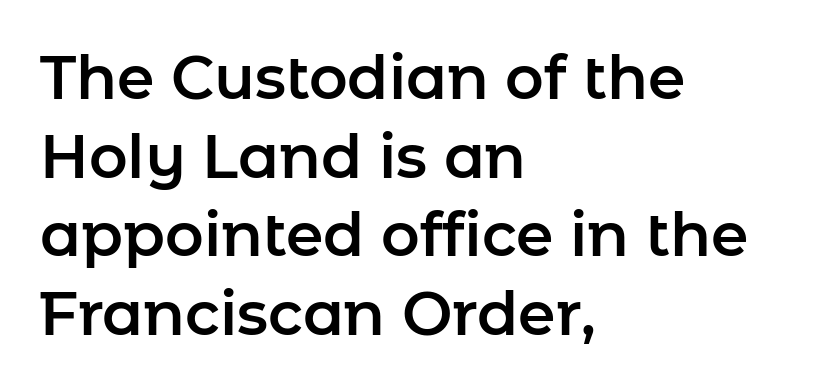
The image shows 60 px sans-serif type, upright; set left-aligned, normal line spacing (1.31x), normal letter spacing, not underlined; low stroke contrast and a medium x-height.
